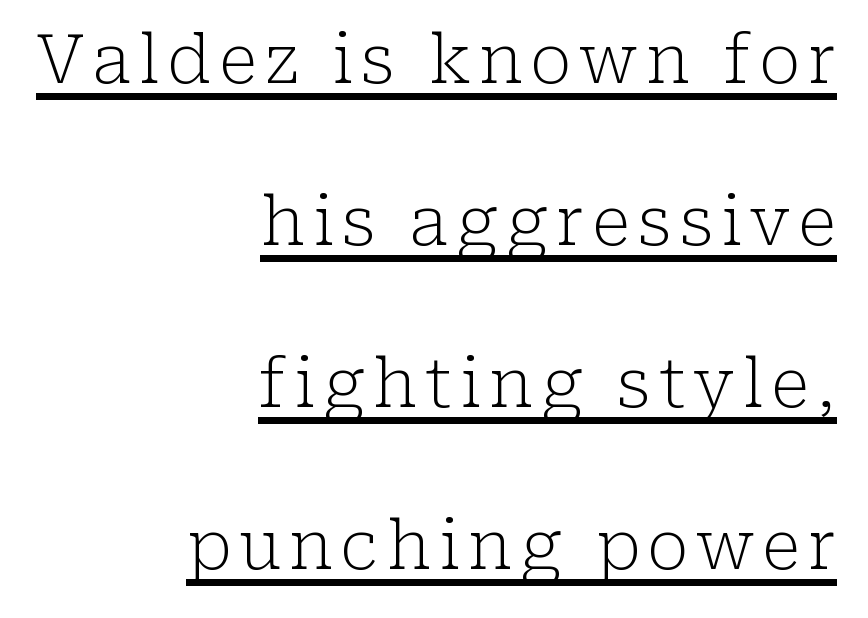
Every word sits above its own underline. In terms of leading, this rendering errs on the spacious side. The glyphs in this specimen are seriffed. A flush-right, rag-left setting is used for this passage. Do the letters lean? They stand straight. Stroke thickness stays within the range of a standard reading face or lighter.
